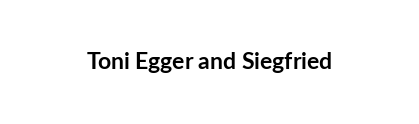
Q: Is the text bold? A: Yes.
Q: Is the text italic (slanted)? A: No, it is upright.
Q: Is the text underlined? A: No.
Q: Is the spacing between letters normal or unusually wide? A: Normal.
